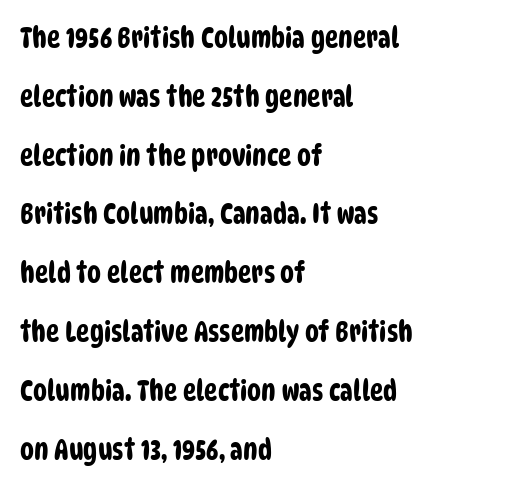
The image shows 28 px condensed sans-serif type; set left-aligned, loose line spacing (2.1x), normal letter spacing, not underlined; low stroke contrast and a large x-height.
